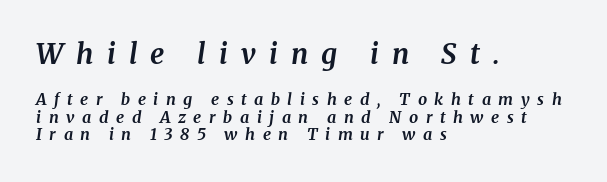
{"serif": "yes", "italic": "yes", "lean": "right", "slant_degrees": 8, "bold": "yes", "weight": "bold", "width": "normal", "stroke_contrast": "medium", "x_height": "medium", "monospaced": "no", "underline": "no", "align": "left", "line_spacing": "tight", "line_spacing_ratio": 1.1, "letter_spacing": "wide", "letter_spacing_em": 0.47, "larger_block": "first", "size_ratio": 1.75, "glyph_px": 28}
